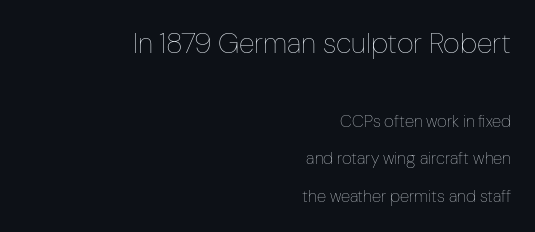
The image shows 29 px thin, condensed type, upright; set right-aligned, loose line spacing (2.18x), normal letter spacing, not underlined; the first (top) block is 1.71x larger; low stroke contrast and a medium x-height.
